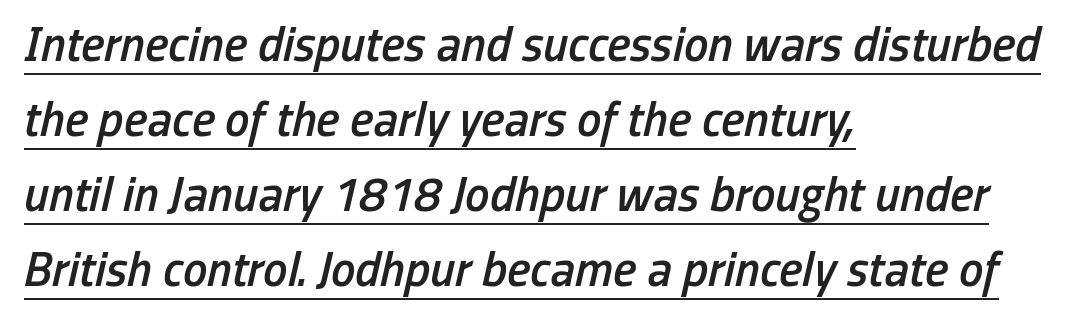
Q: Is the text bold? A: Semi-bold.
Q: Is the text italic (slanted)? A: Yes, it leans right by about 13 degrees.
Q: Is the text underlined? A: Yes.
Q: How is the paragraph aligned? A: Left-aligned.
Q: Is the spacing between letters normal or unusually wide? A: Normal.
Q: Is the spacing between lines tight, normal or loose? A: Normal.
Q: Width (condensed, normal, or wide)? A: Condensed.
Q: Stroke contrast? A: Low.
Q: x-height? A: Medium.
Q: Monospaced? A: No.
